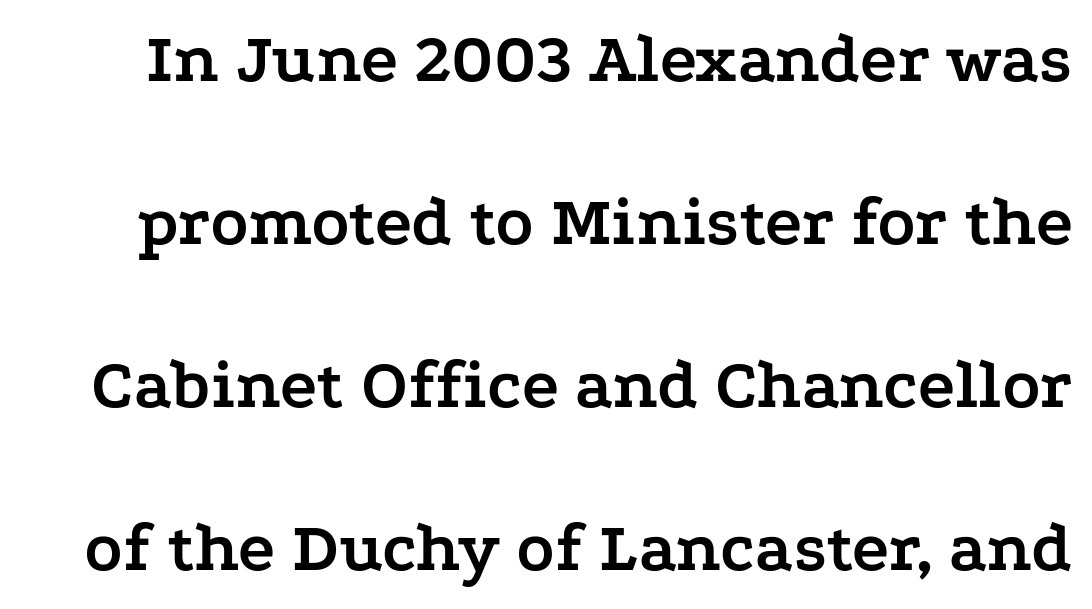
{"serif": "yes", "italic": "no", "bold": "yes", "weight": "semibold", "width": "wide", "stroke_contrast": "low", "x_height": "medium", "monospaced": "no", "underline": "no", "line_spacing": "loose", "line_spacing_ratio": 2.33, "letter_spacing": "normal", "letter_spacing_em": 0.0, "glyph_px": 70}
